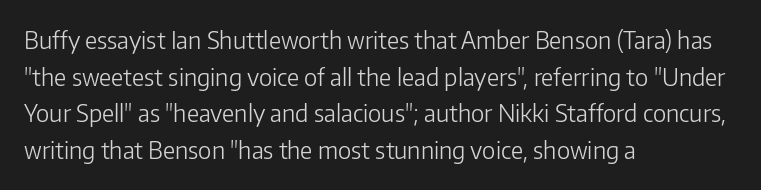
{"italic": "no", "bold": "no", "underline": "no", "align": "left", "line_spacing": "normal", "line_spacing_ratio": 1.53, "letter_spacing": "normal", "letter_spacing_em": 0.0, "glyph_px": 24}
